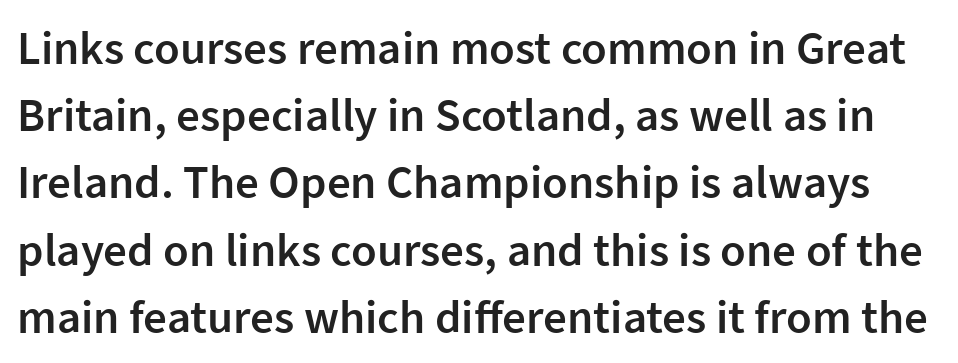
Italic: no, the glyphs are upright roman. No word sits above an underline. The rendering uses natural spacing where letterforms have individual widths. This is sans-serif lettering, the kind often seen on screens and signage.
